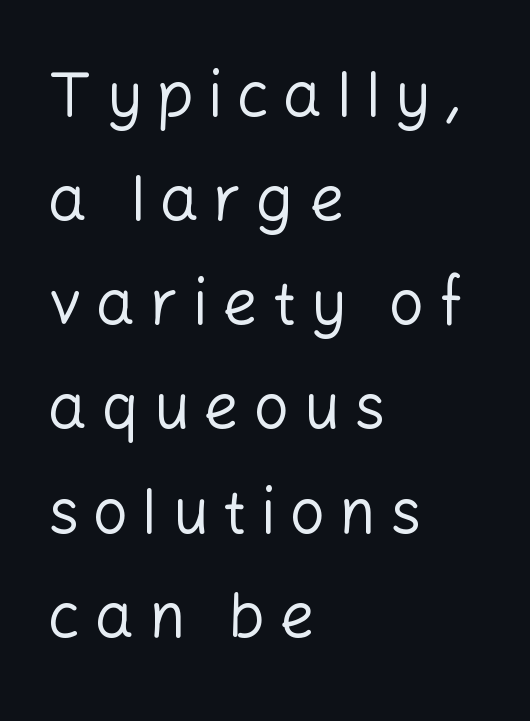
Q: Is the text bold? A: No.
Q: Is the text italic (slanted)? A: No, it is upright.
Q: Is the typeface a serif or a sans-serif typeface? A: Sans-serif.
Q: Is the text underlined? A: No.
Q: How is the paragraph aligned? A: Left-aligned.
Q: Is the spacing between letters normal or unusually wide? A: Unusually wide.
Q: Is the spacing between lines tight, normal or loose? A: Normal.
Q: Width (condensed, normal, or wide)? A: Normal.
Q: Stroke contrast? A: Low.
Q: x-height? A: Medium.
Q: Monospaced? A: No.
